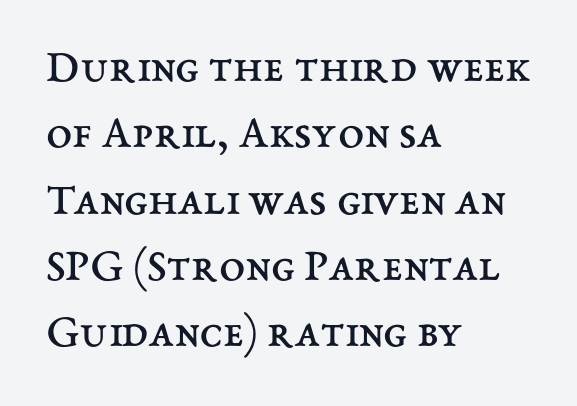
Ordinary non-slanted type is in use. A typesetter would call this proportional, since set widths differ per character. The font is comparable to plain body text, perhaps lighter. Between one letter and the next there's only the usual sliver of space.
